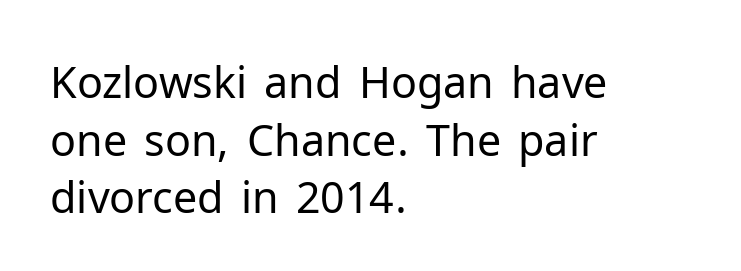
{"serif": "no", "italic": "no", "bold": "no", "weight": "regular", "width": "normal", "stroke_contrast": "low", "x_height": "medium", "monospaced": "no", "underline": "no", "align": "left", "line_spacing": "normal", "line_spacing_ratio": 1.34, "letter_spacing": "normal", "letter_spacing_em": 0.0, "glyph_px": 43}
